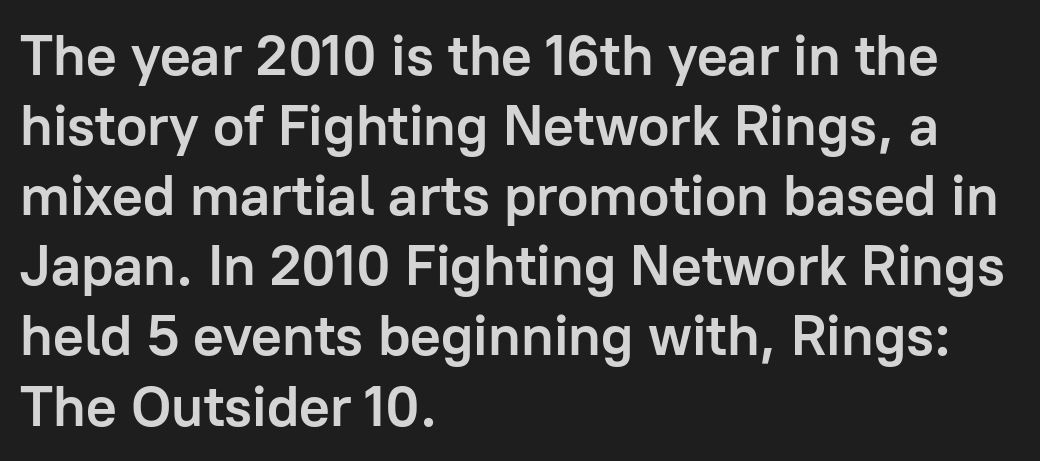
{"serif": "no", "italic": "no", "bold": "yes", "weight": "semibold", "width": "normal", "stroke_contrast": "low", "x_height": "medium", "monospaced": "no", "underline": "no", "align": "left", "line_spacing_ratio": 1.23, "letter_spacing": "normal", "letter_spacing_em": 0.0, "glyph_px": 57}
